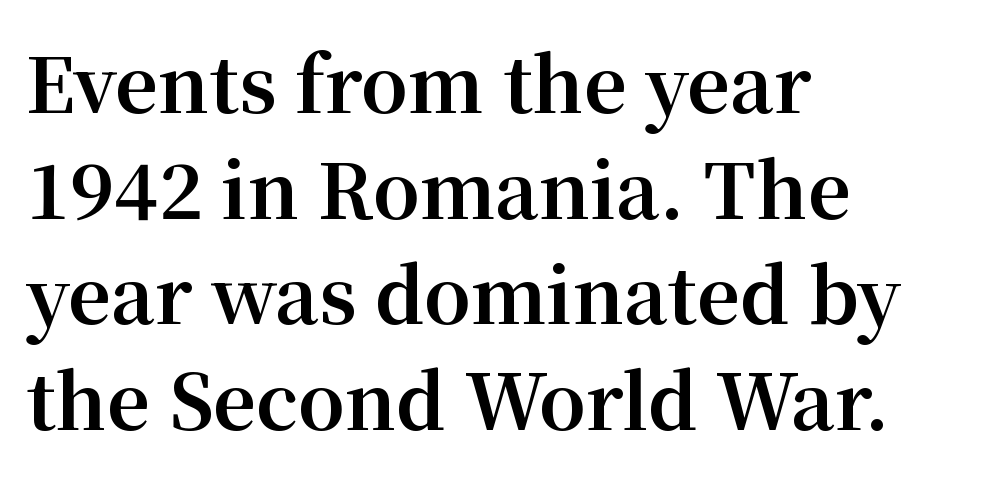
{"serif": "yes", "italic": "no", "bold": "yes", "weight": "bold", "width": "normal", "stroke_contrast": "medium", "x_height": "medium", "monospaced": "no", "underline": "no", "align": "left", "line_spacing": "normal", "line_spacing_ratio": 1.41, "letter_spacing": "normal", "letter_spacing_em": 0.0, "glyph_px": 75}
